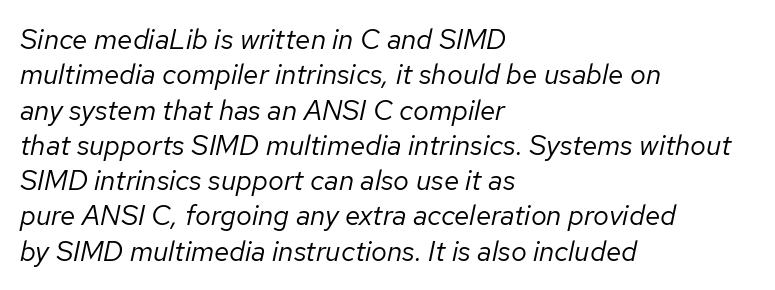
{"italic": "yes", "lean": "right", "slant_degrees": 12, "bold": "no", "weight": "regular", "width": "normal", "stroke_contrast": "low", "x_height": "medium", "monospaced": "no", "underline": "no", "align": "left", "line_spacing": "normal", "line_spacing_ratio": 1.26, "letter_spacing": "normal", "letter_spacing_em": 0.0, "glyph_px": 28}
